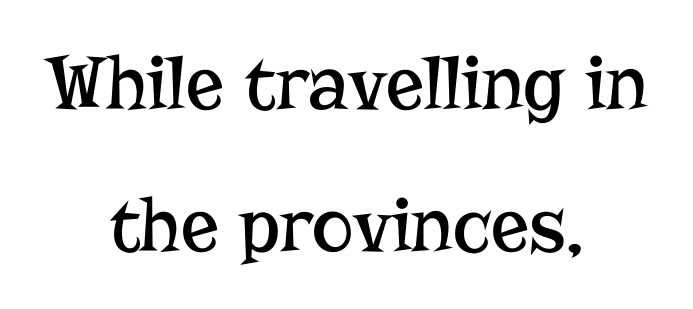
The image shows 79 px regular-weight serif type, upright; set centered, line spacing 1.8x, normal letter spacing, not underlined; low stroke contrast and a medium x-height.
